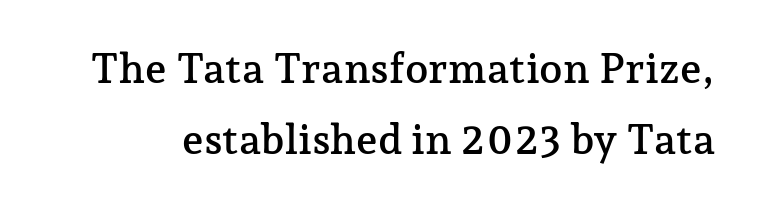
{"serif": "yes", "italic": "no", "width": "normal", "stroke_contrast": "low", "x_height": "medium", "monospaced": "no", "underline": "no", "line_spacing": "normal", "line_spacing_ratio": 1.7, "letter_spacing": "normal", "letter_spacing_em": 0.0, "glyph_px": 42}
